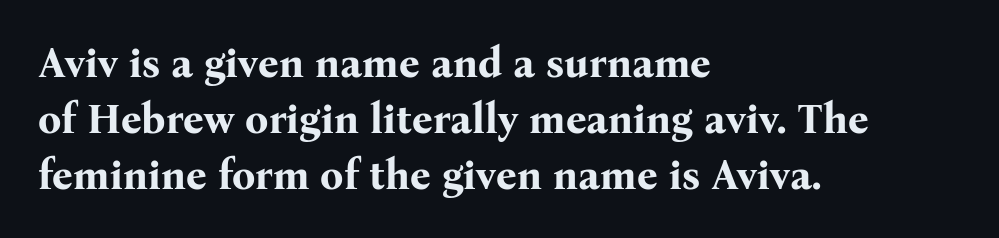
The image shows 41 px bold serif type, upright; set left-aligned, normal line spacing (1.36x), normal letter spacing, not underlined; medium stroke contrast and a medium x-height.
